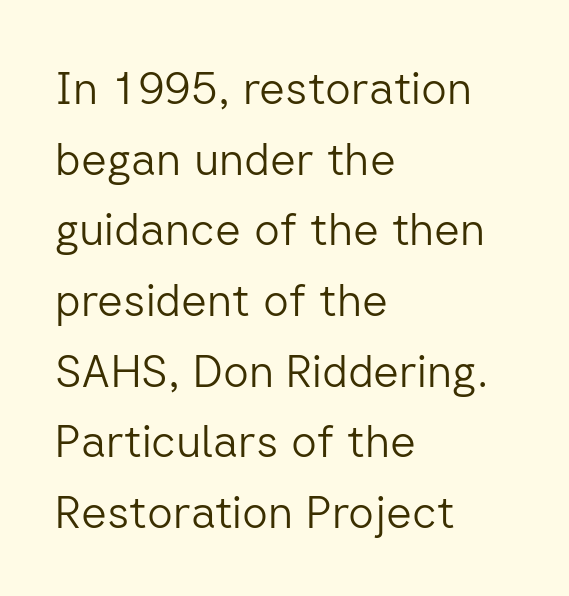
The image shows 45 px light sans-serif type, upright; set left-aligned, normal line spacing (1.57x), normal letter spacing, not underlined; low stroke contrast and a medium x-height.
